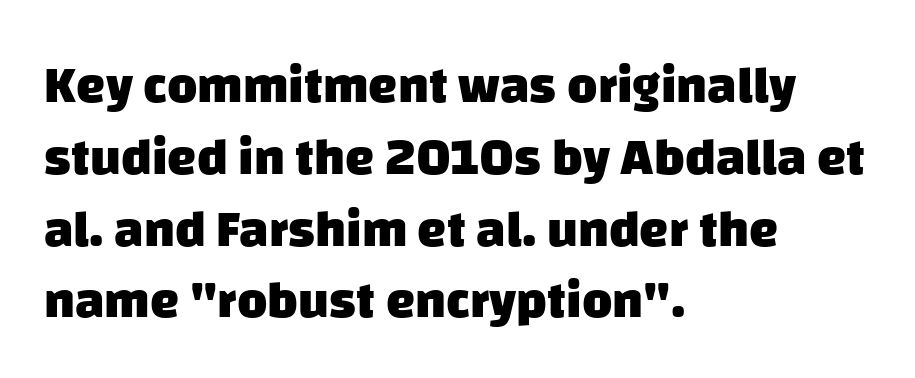
The image shows 52 px heavy sans-serif type; set left-aligned, normal line spacing (1.38x), normal letter spacing, not underlined; low stroke contrast and a large x-height.
